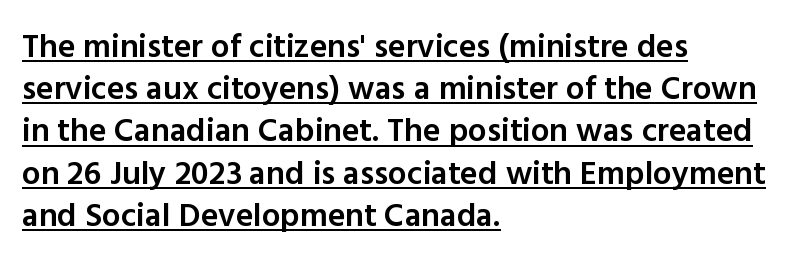
{"serif": "no", "italic": "no", "bold": "semi", "weight": "semibold", "width": "normal", "x_height": "medium", "monospaced": "no", "underline": "yes", "align": "left", "line_spacing": "normal", "line_spacing_ratio": 1.28, "letter_spacing": "normal", "letter_spacing_em": 0.0, "glyph_px": 33}
